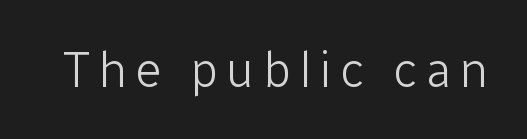
The image shows 50 px light sans-serif type, upright; set not underlined; low stroke contrast and a medium x-height.
